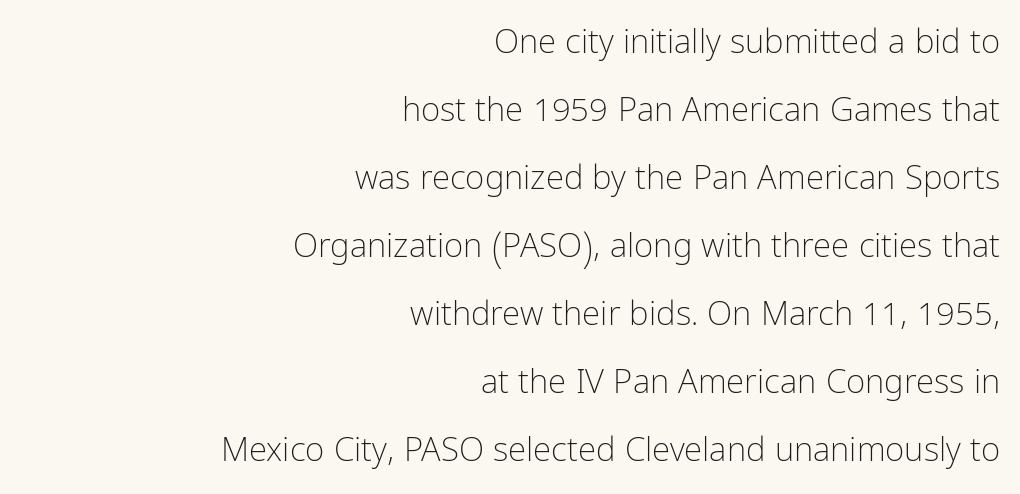
Q: Is the text bold? A: No.
Q: Is the text italic (slanted)? A: No, it is upright.
Q: Is the typeface a serif or a sans-serif typeface? A: Sans-serif.
Q: Is the text underlined? A: No.
Q: How is the paragraph aligned? A: Right-aligned.
Q: Is the spacing between letters normal or unusually wide? A: Normal.
Q: Is the spacing between lines tight, normal or loose? A: Loose.
Q: Width (condensed, normal, or wide)? A: Condensed.
Q: Stroke contrast? A: Low.
Q: x-height? A: Medium.
Q: Monospaced? A: No.
